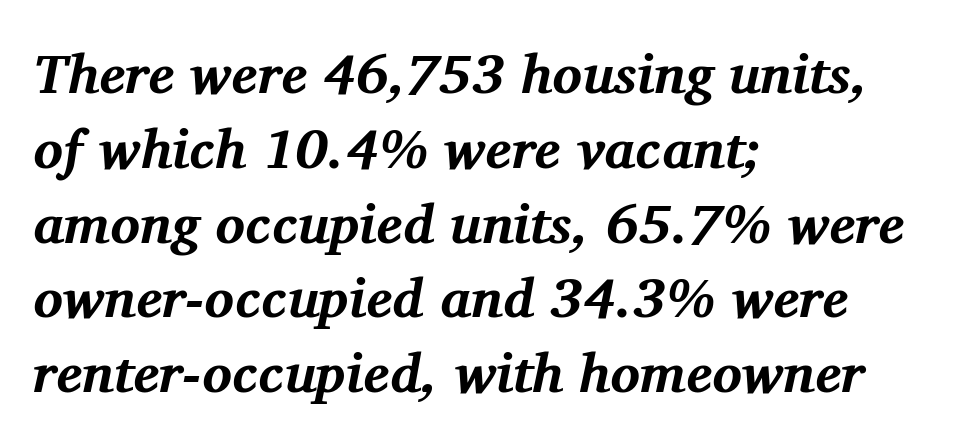
The image shows 55 px bold serif type, italic (leaning right); set left-aligned, normal line spacing (1.36x), normal letter spacing, not underlined; medium stroke contrast and a medium x-height.
